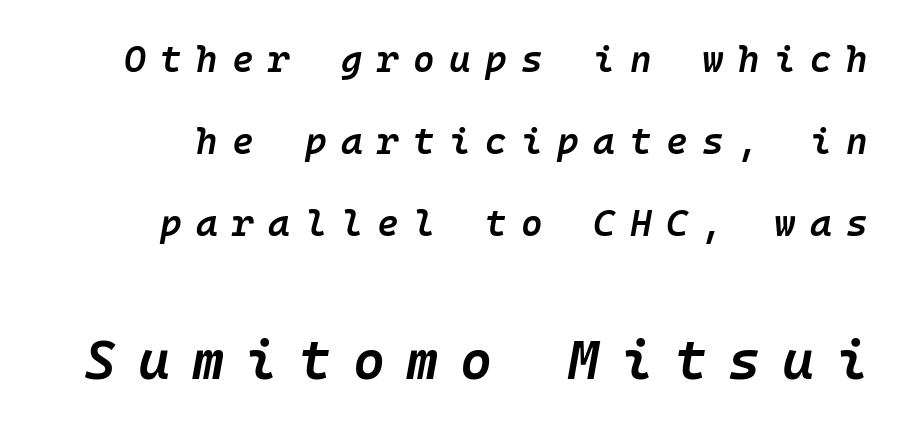
The image shows 55 px semibold type, italic (leaning right); set loose line spacing (2.22x), unusually wide letter spacing (+0.39 em), not underlined; the second (bottom) block is 1.49x larger; low stroke contrast and a medium x-height.
